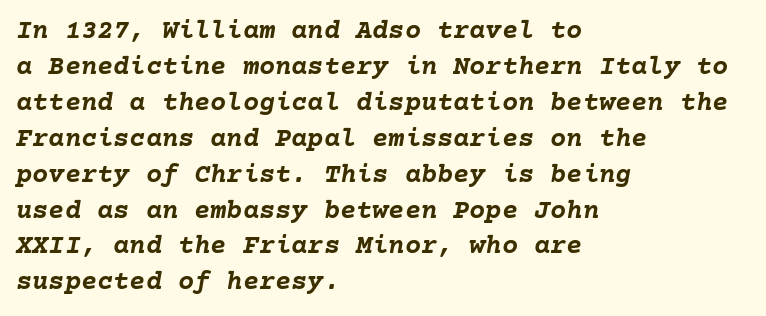
Tracking here is standard; glyphs follow each other at the usual distance. The typography opts for an oblique posture over an upright one. In CSS terms this would be text-align: left. Is there much room between lines? A standard amount, neither cramped nor airy.
